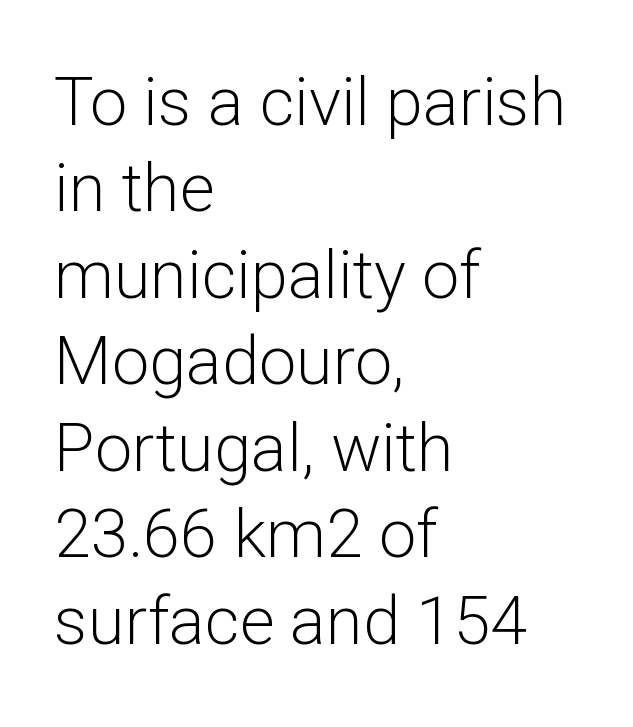
Upright lettering throughout. The area under the type is left untouched. Casual observation: everything's shoved over to the left. You could call the tracking neutral — neither tight nor loose. A sans-serif font was chosen for this passage.
